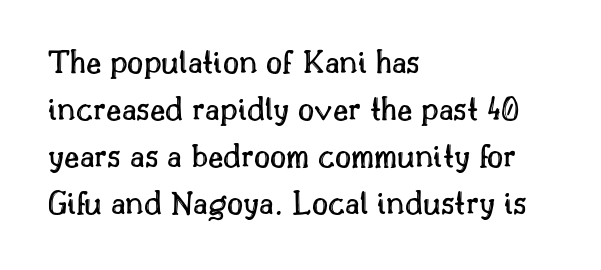
The gaps between neighbouring characters are ordinary and unremarkable. Anything drawn beneath the words? Only blank space. The type sits square on the baseline with zero lean. The passage is arranged the way most books set body copy — flush left. The passage shown is typed in a proportional face where columns would drift. The lines sit at an ordinary, default distance from one another.
